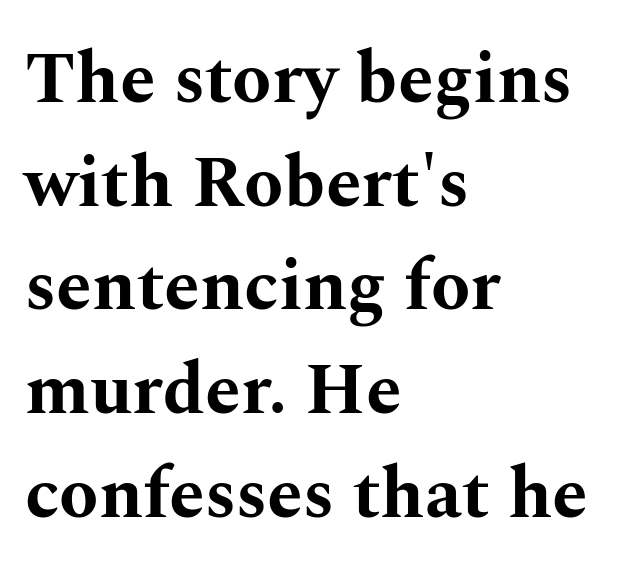
{"serif": "yes", "italic": "no", "bold": "yes", "weight": "bold", "width": "wide", "stroke_contrast": "medium", "x_height": "medium", "monospaced": "no", "underline": "no", "align": "left", "line_spacing": "normal", "line_spacing_ratio": 1.44, "letter_spacing": "normal", "letter_spacing_em": 0.0, "glyph_px": 72}
